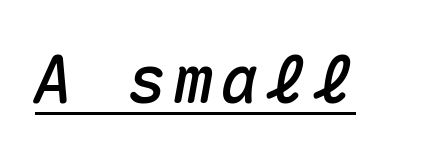
{"italic": "yes", "lean": "right", "slant_degrees": 10, "width": "normal", "stroke_contrast": "medium", "x_height": "medium", "monospaced": "yes", "underline": "yes", "glyph_px": 66}
